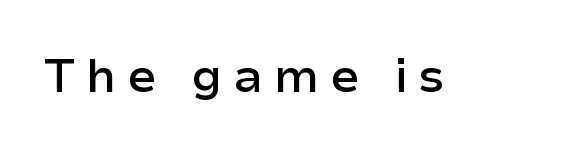
Q: Is the text bold? A: Semi-bold.
Q: Is the text italic (slanted)? A: No, it is upright.
Q: Is the typeface a serif or a sans-serif typeface? A: Sans-serif.
Q: Is the text underlined? A: No.
Q: Is the spacing between letters normal or unusually wide? A: Unusually wide.
Q: Width (condensed, normal, or wide)? A: Normal.
Q: Stroke contrast? A: Low.
Q: x-height? A: Medium.
Q: Monospaced? A: No.
